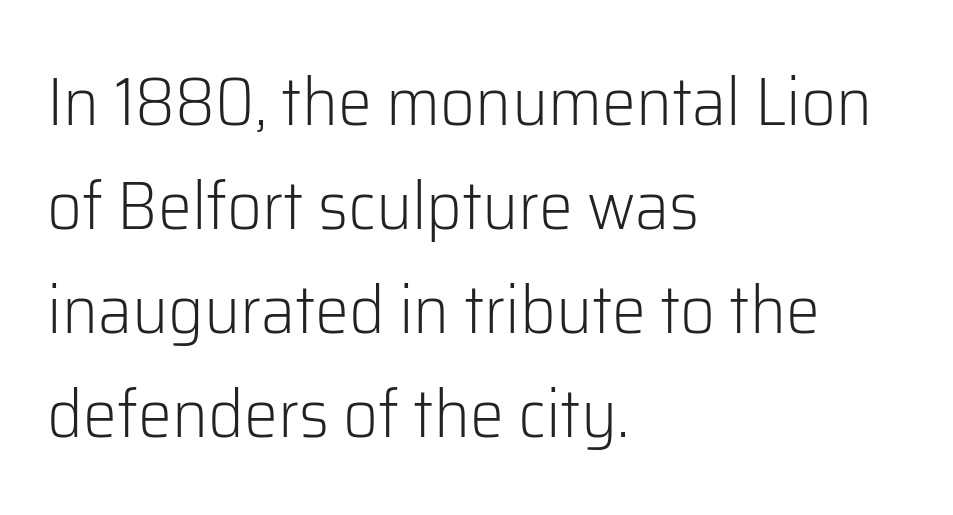
{"serif": "no", "italic": "no", "bold": "no", "weight": "light", "width": "normal", "stroke_contrast": "low", "x_height": "medium", "monospaced": "no", "underline": "no", "align": "left", "line_spacing": "normal", "line_spacing_ratio": 1.53, "letter_spacing": "normal", "letter_spacing_em": 0.0, "glyph_px": 68}
